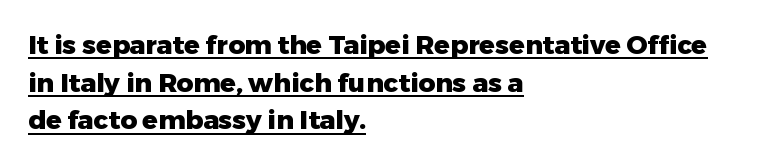
{"italic": "no", "bold": "yes", "underline": "yes", "align": "left", "line_spacing": "normal", "line_spacing_ratio": 1.45, "letter_spacing": "normal", "letter_spacing_em": 0.0, "glyph_px": 26}
